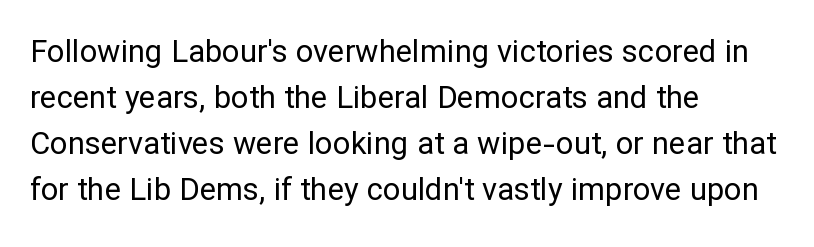
Q: Is the text bold? A: No.
Q: Is the text italic (slanted)? A: No, it is upright.
Q: Is the typeface a serif or a sans-serif typeface? A: Sans-serif.
Q: Is the text underlined? A: No.
Q: How is the paragraph aligned? A: Left-aligned.
Q: Is the spacing between letters normal or unusually wide? A: Normal.
Q: Is the spacing between lines tight, normal or loose? A: Normal.
Q: Width (condensed, normal, or wide)? A: Normal.
Q: Stroke contrast? A: Low.
Q: x-height? A: Medium.
Q: Monospaced? A: No.
